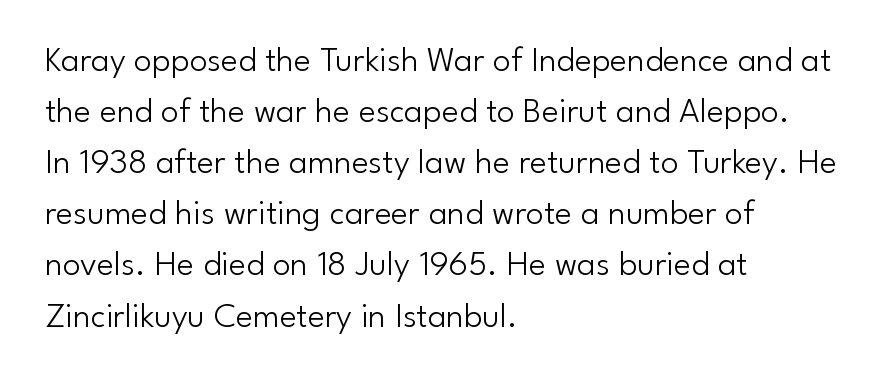
Is this a fixed-width face? No — the glyphs have proportional, varying widths. These lines are composed in type without serifs. Normally led — the rows are evenly, conventionally spaced. Casual observation: everything's shoved over to the left. The lettering holds an erect, upright posture throughout. Bold? No — there's no thickening of the strokes.
